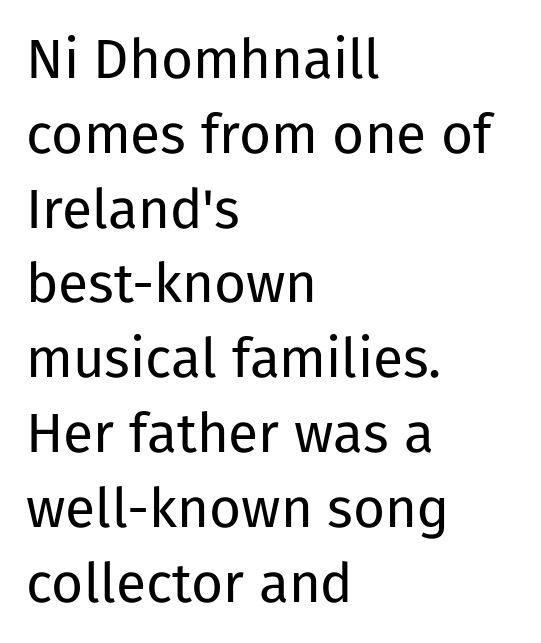
Q: Is the text bold? A: No.
Q: Is the text italic (slanted)? A: No, it is upright.
Q: Is the typeface a serif or a sans-serif typeface? A: Sans-serif.
Q: Is the text underlined? A: No.
Q: How is the paragraph aligned? A: Left-aligned.
Q: Is the spacing between letters normal or unusually wide? A: Normal.
Q: Is the spacing between lines tight, normal or loose? A: Normal.
Q: Width (condensed, normal, or wide)? A: Normal.
Q: Stroke contrast? A: Low.
Q: x-height? A: Medium.
Q: Monospaced? A: No.
